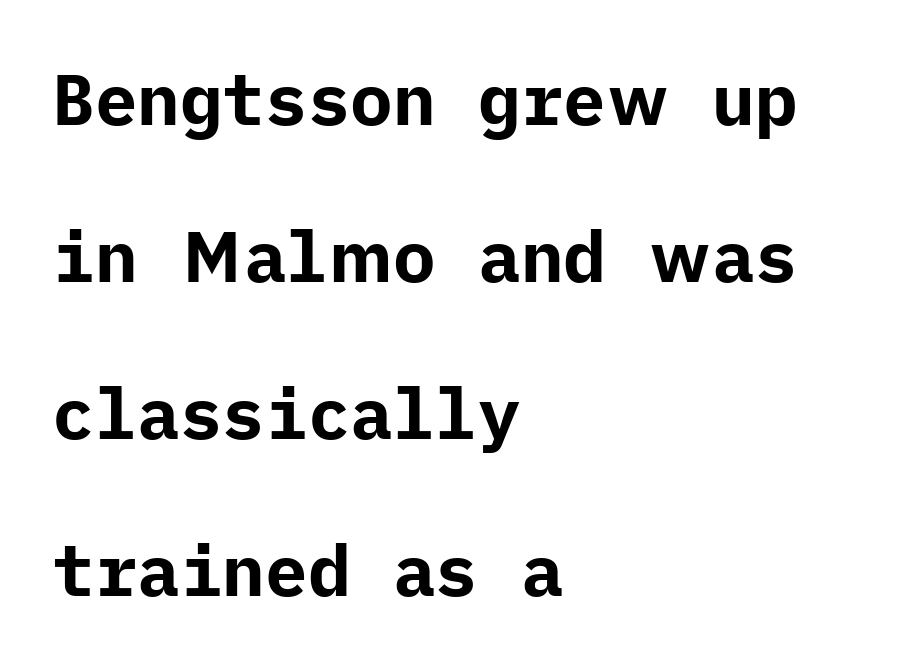
{"serif": "no", "italic": "no", "bold": "yes", "weight": "bold", "width": "normal", "stroke_contrast": "low", "x_height": "medium", "underline": "no", "align": "left", "line_spacing": "loose", "line_spacing_ratio": 2.21, "letter_spacing": "normal", "letter_spacing_em": 0.0, "glyph_px": 71}
